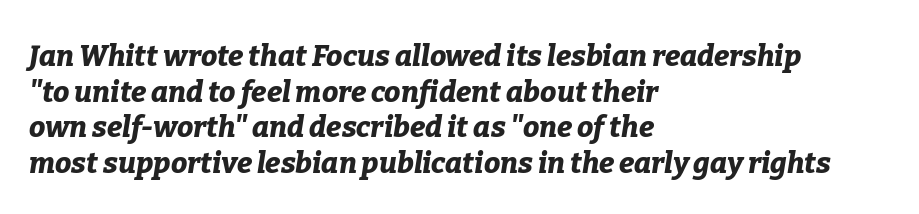
A clean baseline with only descenders dipping below it. Yep, that's italic — everything's leaning. Words appear dense and cohesive because spacing is normal. This sample has the flowing, uneven cadence of proportional lettering. The passage shown is emphatically bold.
